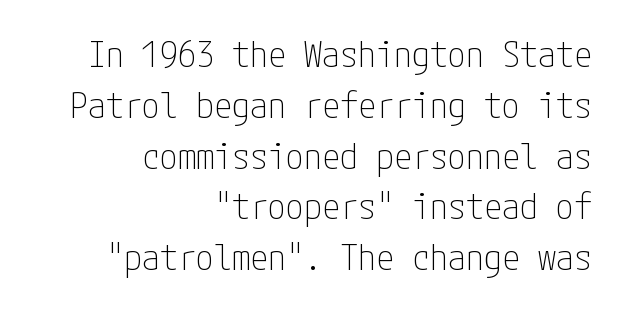
You can tell from the bare stems that sans-serif type was used. Compared with typical paragraphs, the rows here are spaced about the same. The lettering holds an erect, upright posture throughout. These lines are set flush right with a ragged left edge. This rendering leaves character spacing at its baseline value.
